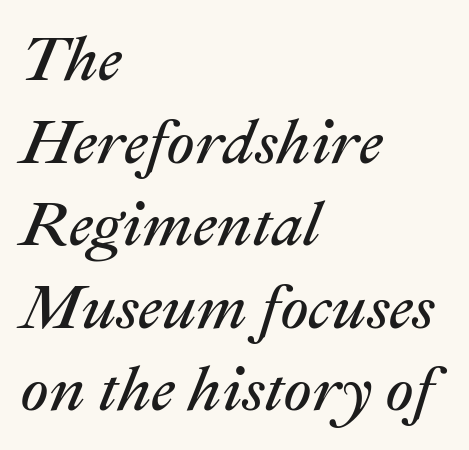
{"italic": "yes", "lean": "right", "slant_degrees": 22, "bold": "no", "weight": "regular", "width": "normal", "stroke_contrast": "medium", "x_height": "medium", "monospaced": "no", "underline": "no", "align": "left", "line_spacing": "normal", "line_spacing_ratio": 1.31, "letter_spacing": "normal", "letter_spacing_em": 0.0, "glyph_px": 63}
